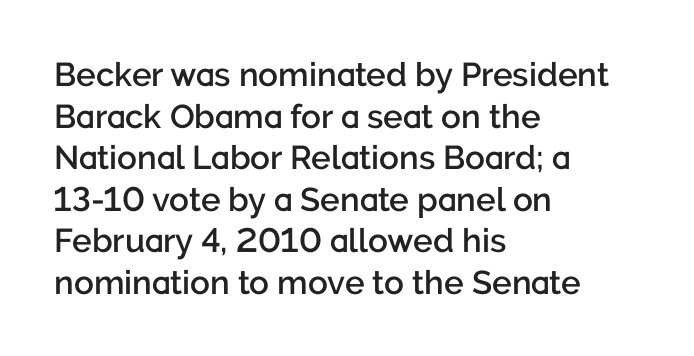
The image shows 33 px semibold sans-serif type, upright; set left-aligned, normal line spacing (1.26x), normal letter spacing, not underlined; low stroke contrast and a medium x-height.
